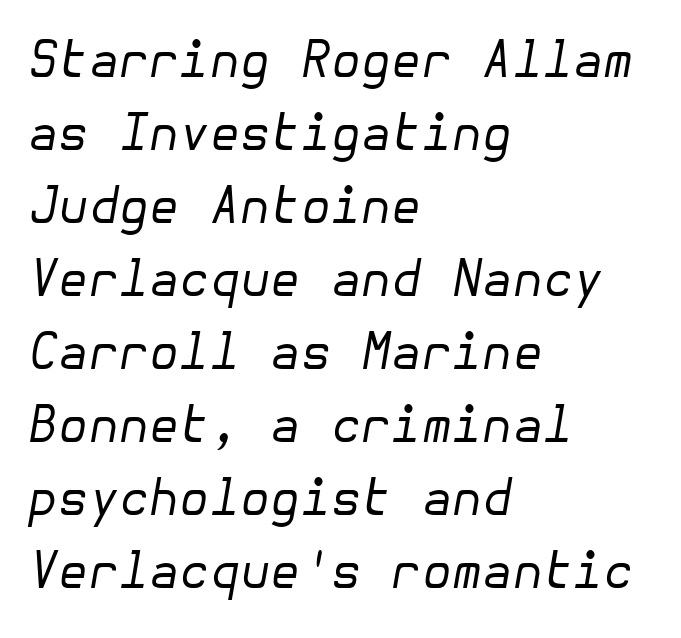
{"italic": "yes", "lean": "right", "slant_degrees": 10, "bold": "no", "weight": "regular", "width": "normal", "stroke_contrast": "low", "x_height": "medium", "underline": "no", "align": "left", "line_spacing": "normal", "line_spacing_ratio": 1.49, "letter_spacing": "normal", "letter_spacing_em": 0.0, "glyph_px": 49}
